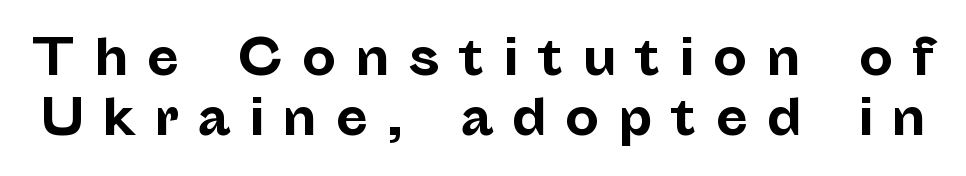
The image shows 48 px bold sans-serif type, upright; set line spacing 1.24x, unusually wide letter spacing (+0.38 em), not underlined; low stroke contrast and a medium x-height.
